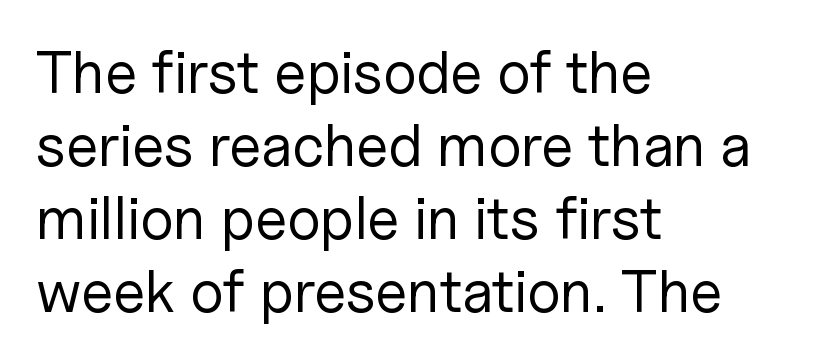
{"serif": "no", "italic": "no", "bold": "no", "weight": "regular", "width": "normal", "stroke_contrast": "low", "x_height": "medium", "monospaced": "no", "underline": "no", "align": "left", "line_spacing_ratio": 1.24, "letter_spacing": "normal", "letter_spacing_em": 0.0, "glyph_px": 59}
